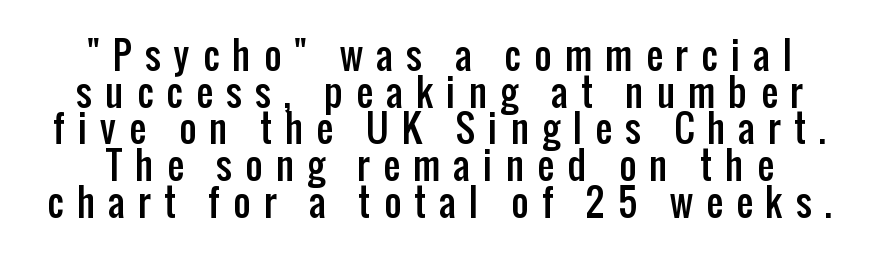
Q: Is the text italic (slanted)? A: No, it is upright.
Q: Is the typeface a serif or a sans-serif typeface? A: Sans-serif.
Q: Is the text underlined? A: No.
Q: Is the spacing between letters normal or unusually wide? A: Unusually wide.
Q: Is the spacing between lines tight, normal or loose? A: Tight.
Q: Width (condensed, normal, or wide)? A: Condensed.
Q: Stroke contrast? A: Low.
Q: x-height? A: Medium.
Q: Monospaced? A: No.
